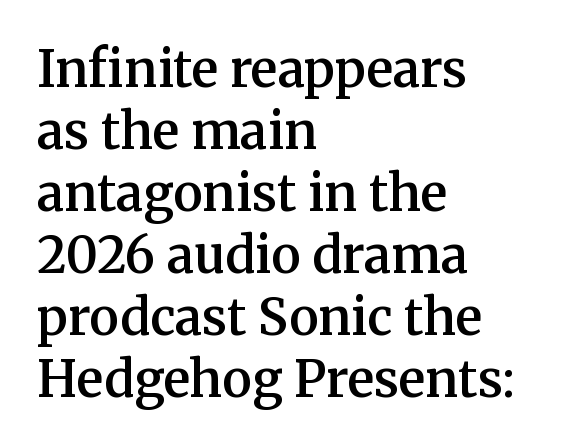
Q: Is the text bold? A: Semi-bold.
Q: Is the text italic (slanted)? A: No, it is upright.
Q: Is the typeface a serif or a sans-serif typeface? A: Serif.
Q: Is the text underlined? A: No.
Q: How is the paragraph aligned? A: Left-aligned.
Q: Is the spacing between letters normal or unusually wide? A: Normal.
Q: Width (condensed, normal, or wide)? A: Normal.
Q: Stroke contrast? A: Medium.
Q: x-height? A: Medium.
Q: Monospaced? A: No.
